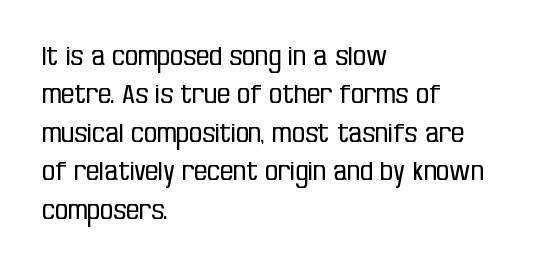
Leftover space on each line is placed entirely after the last word. The font sits on the lighter half of the weight spectrum, regular included. Here the glyphs are tracked normally, forming tight word shapes. Evenly set lines give the paragraph a standard silhouette. The area under the type is left untouched. The letters stand upright; this is a roman face.
